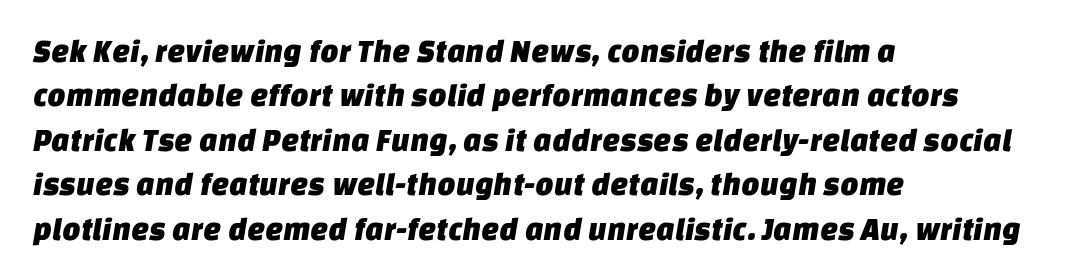
The rendering uses natural spacing where letterforms have individual widths. Descenders are the only things crossing below the line. Is the block centered? No — it sits flush against the left margin. Compared with typical paragraphs, the rows here are spaced about the same.
